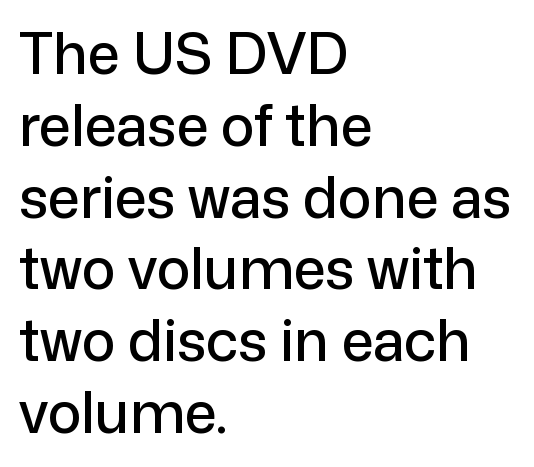
The string is rendered with underlining switched off. When letters stand straight like this, we call the style roman or upright. This sample keeps an unexceptional amount of space between lines. Varying glyph widths throughout — classic text-font behaviour. Each letter's strokes conclude bluntly, with no projecting serifs.
